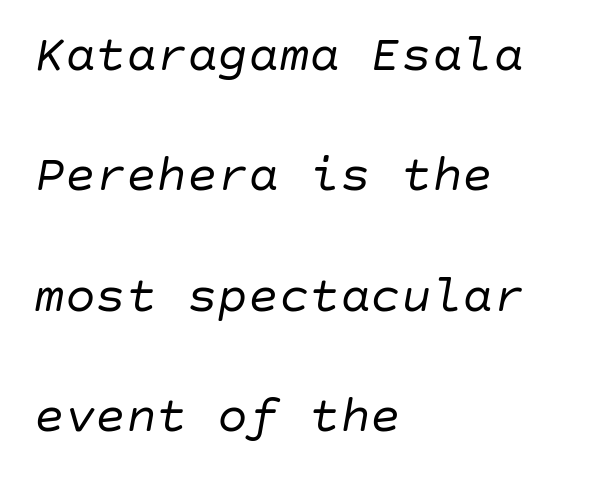
Q: Is the text bold? A: No.
Q: Is the text italic (slanted)? A: Yes, it leans right by about 10 degrees.
Q: Is the text underlined? A: No.
Q: How is the paragraph aligned? A: Left-aligned.
Q: Is the spacing between letters normal or unusually wide? A: Normal.
Q: Is the spacing between lines tight, normal or loose? A: Loose.
Q: Width (condensed, normal, or wide)? A: Normal.
Q: Stroke contrast? A: Low.
Q: x-height? A: Large.
